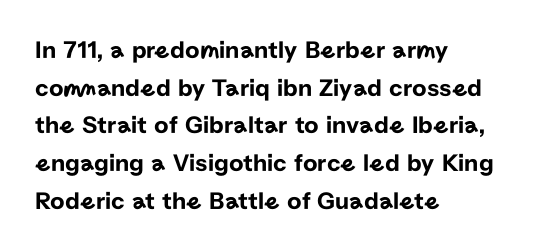
Q: Is the text italic (slanted)? A: No, it is upright.
Q: Is the text underlined? A: No.
Q: How is the paragraph aligned? A: Left-aligned.
Q: Is the spacing between letters normal or unusually wide? A: Normal.
Q: Is the spacing between lines tight, normal or loose? A: Normal.
